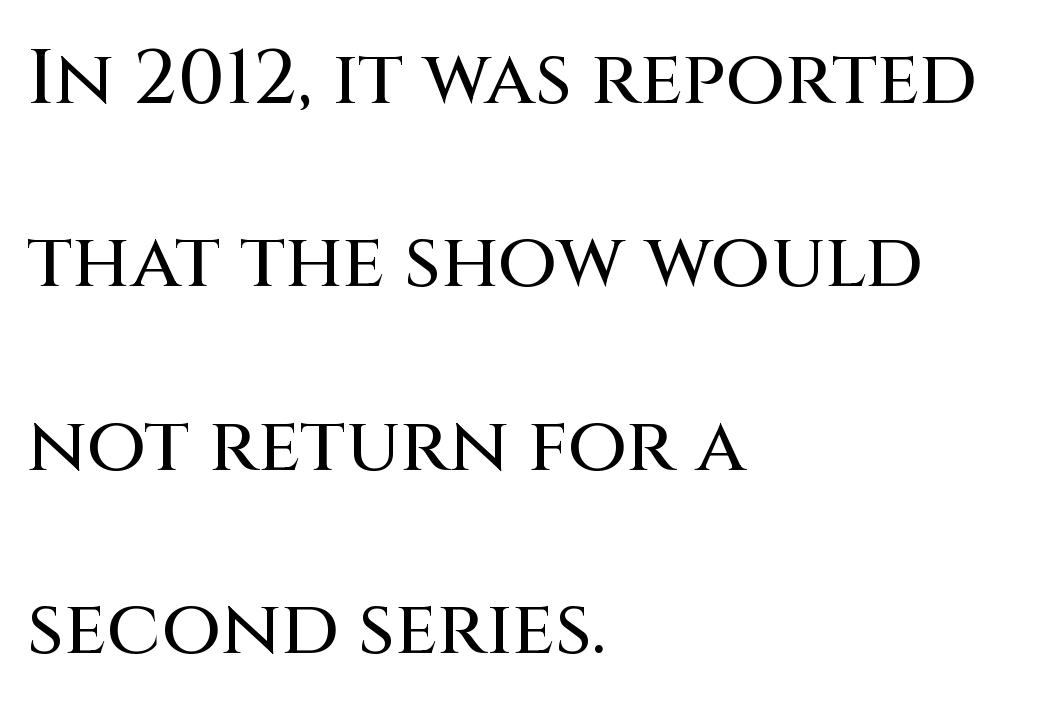
{"serif": "no", "italic": "no", "width": "normal", "stroke_contrast": "medium", "x_height": "large", "monospaced": "no", "underline": "no", "align": "left", "line_spacing": "loose", "line_spacing_ratio": 2.38, "letter_spacing": "normal", "letter_spacing_em": 0.0, "glyph_px": 77}
